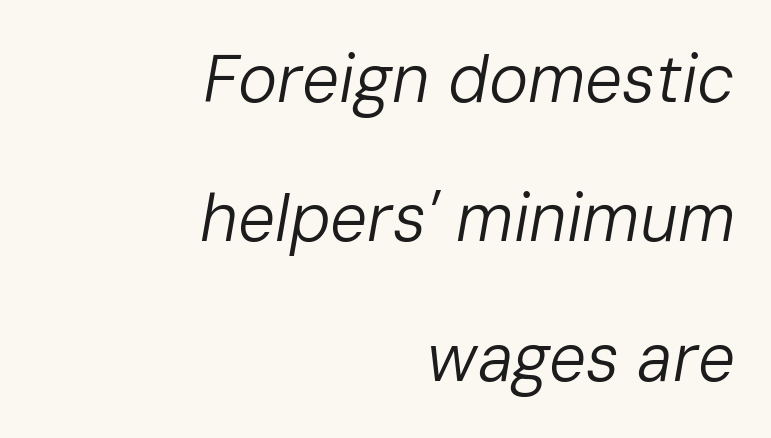
Compared with typical body copy, the letter spacing here is the same. Is the type slanted? Yes — the strokes lean at a clear angle. The string is rendered with underlining switched off. A light-to-regular cut is what we see here. A flush-right, rag-left setting is used for this passage. You could not count columns in this text — the font is proportionally spaced.
